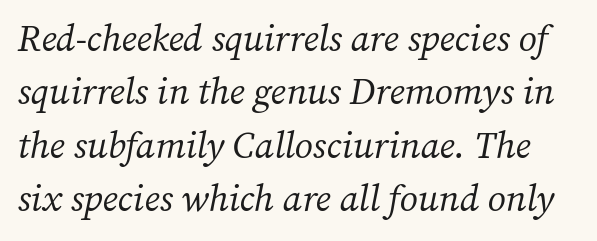
The image shows 37 px regular-weight serif type, italic (leaning right); set normal line spacing (1.44x), normal letter spacing, not underlined; medium stroke contrast and a medium x-height.
